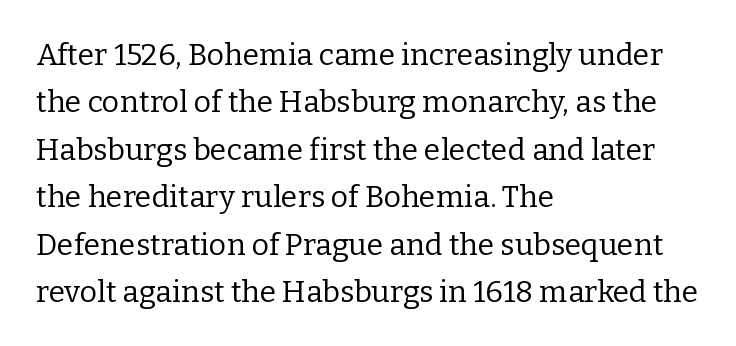
A typesetter would mark this as roman, not italic. Glyph-to-glyph distance matches everyday printed text. No letter is thick-stroked: the sample isn't bold. Vertical spacing — default.
